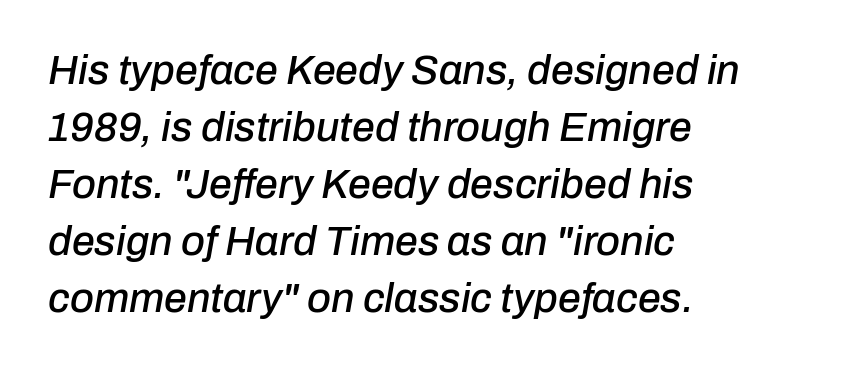
{"italic": "yes", "lean": "right", "slant_degrees": 10, "width": "normal", "stroke_contrast": "low", "x_height": "medium", "monospaced": "no", "underline": "no", "align": "left", "line_spacing": "normal", "line_spacing_ratio": 1.39, "letter_spacing": "normal", "letter_spacing_em": 0.0, "glyph_px": 41}
